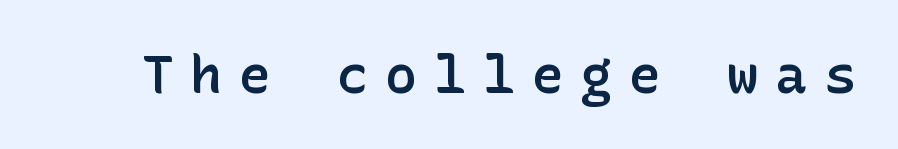
The specimen reads as upright at a glance. Compared with typical body copy, the letter spacing here is much looser. Bare-footed words on every line. Summary of weight: moderately heavy, a semibold.
